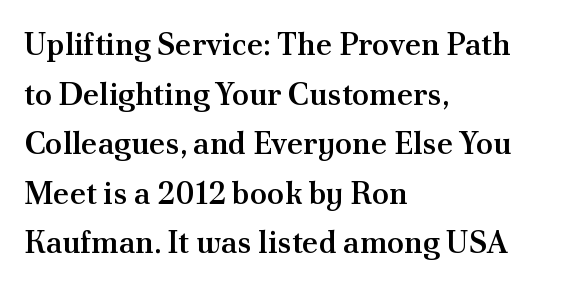
{"serif": "yes", "italic": "no", "bold": "semi", "weight": "semibold", "width": "normal", "stroke_contrast": "medium", "x_height": "small", "monospaced": "no", "underline": "no", "align": "left", "line_spacing": "normal", "line_spacing_ratio": 1.6, "letter_spacing": "normal", "letter_spacing_em": 0.0, "glyph_px": 31}
